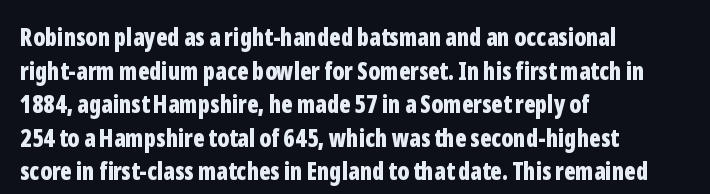
Q: Is the text bold? A: Yes.
Q: Is the text italic (slanted)? A: No, it is upright.
Q: Is the text underlined? A: No.
Q: How is the paragraph aligned? A: Left-aligned.
Q: Is the spacing between letters normal or unusually wide? A: Normal.
Q: Is the spacing between lines tight, normal or loose? A: Normal.
